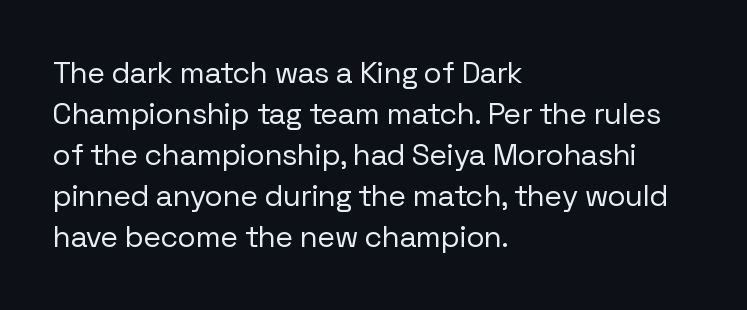
The block of text has a typical density, with ordinary space between rows. A quiet, ordinary-to-light weight characterises the typeface. Character widths vary here, with narrow letters taking less room than wide ones. The passage shown is not underscored anywhere. Italic: no, the glyphs are upright roman.
